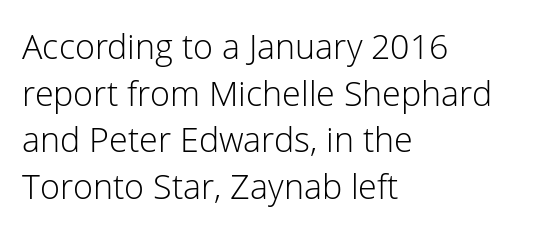
{"serif": "no", "italic": "no", "bold": "no", "weight": "light", "width": "normal", "stroke_contrast": "low", "x_height": "medium", "monospaced": "no", "underline": "no", "align": "left", "line_spacing": "normal", "line_spacing_ratio": 1.37, "letter_spacing": "normal", "letter_spacing_em": 0.0, "glyph_px": 34}
